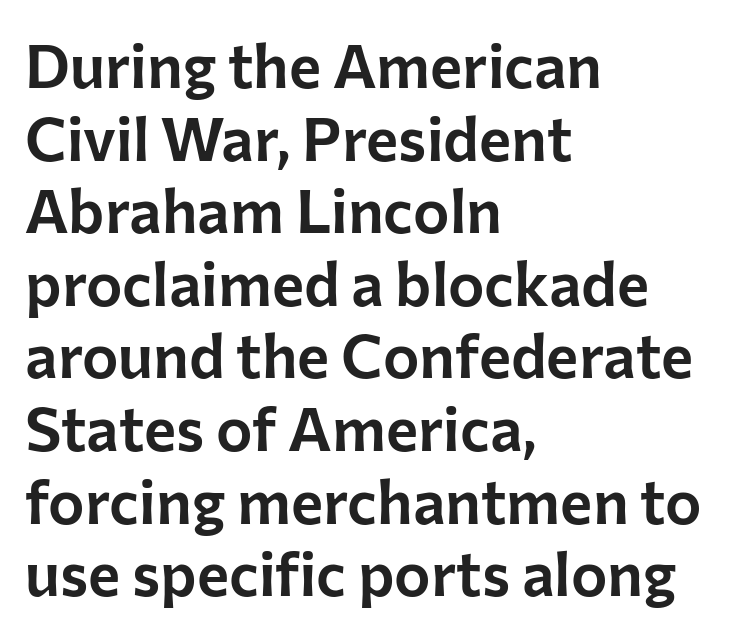
Q: Is the text italic (slanted)? A: No, it is upright.
Q: Is the typeface a serif or a sans-serif typeface? A: Sans-serif.
Q: Is the text underlined? A: No.
Q: How is the paragraph aligned? A: Left-aligned.
Q: Is the spacing between letters normal or unusually wide? A: Normal.
Q: Width (condensed, normal, or wide)? A: Normal.
Q: Stroke contrast? A: Low.
Q: x-height? A: Medium.
Q: Monospaced? A: No.
